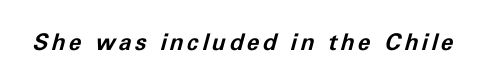
Q: Is the text bold? A: Yes.
Q: Is the text italic (slanted)? A: Yes, it leans right by about 11 degrees.
Q: Is the text underlined? A: No.
